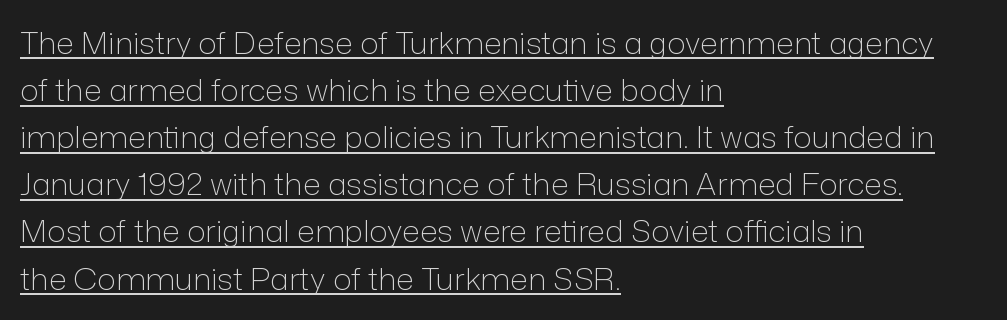
Character widths vary here, with narrow letters taking less room than wide ones. No heavy texture on the line: the type isn't bold. Letter spacing: default. Every word sits above its own underline. This is the regular roman posture of the typeface.
